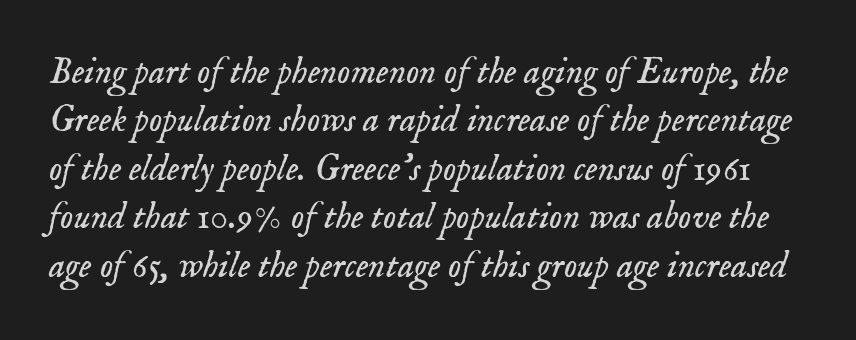
{"serif": "yes", "italic": "yes", "lean": "right", "slant_degrees": 18, "bold": "no", "weight": "light", "width": "normal", "stroke_contrast": "low", "x_height": "small", "monospaced": "no", "underline": "no", "line_spacing": "normal", "line_spacing_ratio": 1.31, "letter_spacing": "normal", "letter_spacing_em": 0.0, "glyph_px": 37}
